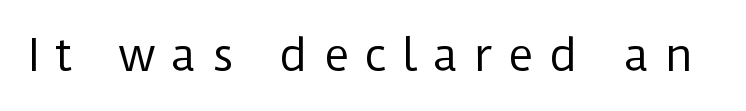
The typography opts for an upright posture over an oblique one. The space directly below the letters is spotless. The text was rendered using a sans face with plain stroke endings. The font is comparable to plain body text, perhaps lighter.
